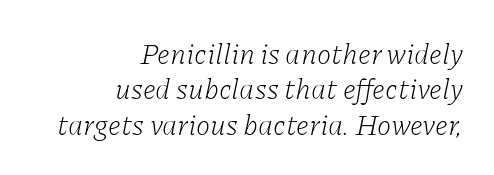
{"serif": "yes", "italic": "yes", "lean": "right", "slant_degrees": 11, "bold": "no", "weight": "light", "width": "normal", "stroke_contrast": "low", "x_height": "medium", "monospaced": "no", "underline": "no", "align": "right", "line_spacing_ratio": 1.22, "letter_spacing": "normal", "letter_spacing_em": 0.0, "glyph_px": 29}
